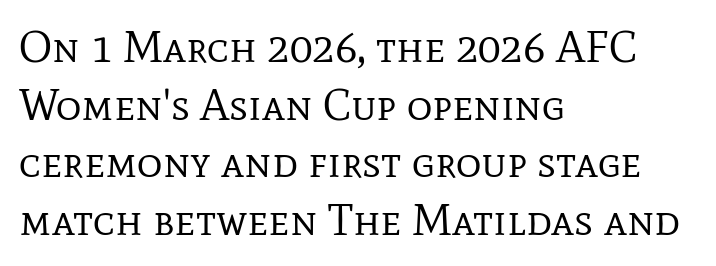
You could call the tracking neutral — neither tight nor loose. Each new line begins a customary step beneath the previous one. Nope, not italic — everything's standing straight. Short and long lines alike share a common starting point at left. Stroke mass is kept to a normal reading level or below. Are there feet on the stems? There are — it's a serif.
